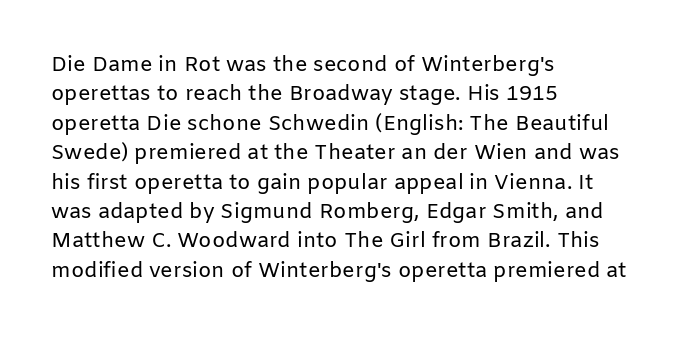
Q: Is the text bold? A: No.
Q: Is the text italic (slanted)? A: No, it is upright.
Q: Is the text underlined? A: No.
Q: How is the paragraph aligned? A: Left-aligned.
Q: Is the spacing between letters normal or unusually wide? A: Normal.
Q: Is the spacing between lines tight, normal or loose? A: Normal.
